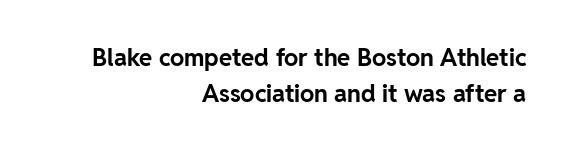
Q: Is the text bold? A: Yes.
Q: Is the text italic (slanted)? A: No, it is upright.
Q: Is the text underlined? A: No.
Q: How is the paragraph aligned? A: Right-aligned.
Q: Is the spacing between letters normal or unusually wide? A: Normal.
Q: Is the spacing between lines tight, normal or loose? A: Normal.
